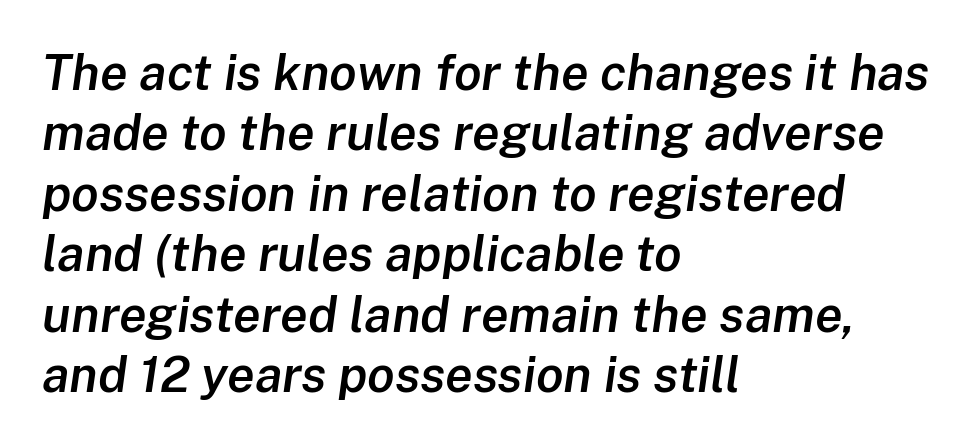
{"italic": "yes", "lean": "right", "slant_degrees": 8, "bold": "semi", "weight": "semibold", "width": "normal", "stroke_contrast": "low", "x_height": "medium", "monospaced": "no", "underline": "no", "align": "left", "line_spacing_ratio": 1.21, "letter_spacing": "normal", "letter_spacing_em": 0.0, "glyph_px": 50}
